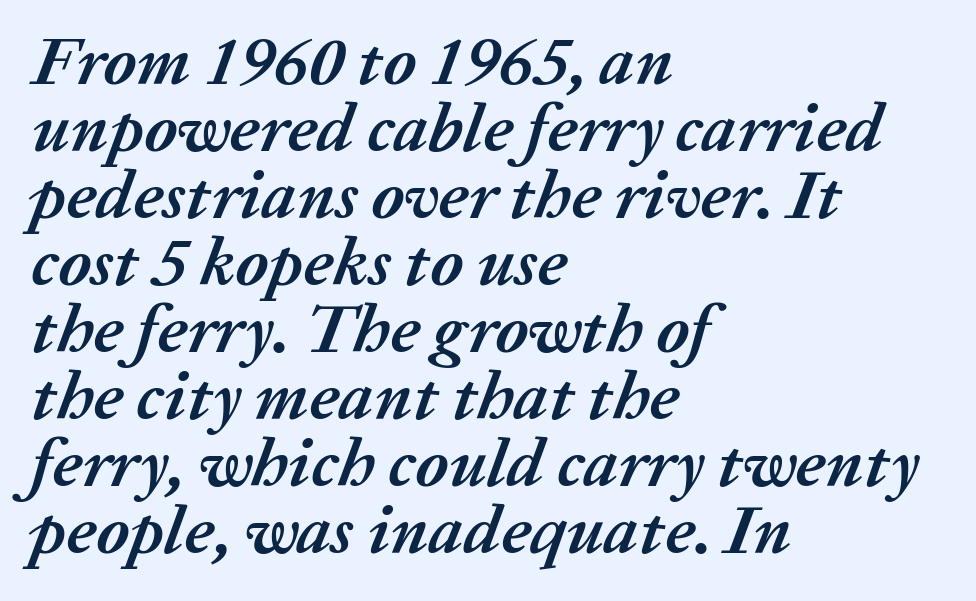
The image shows 69 px semibold type, italic (leaning right); set left-aligned, tight line spacing (0.97x), normal letter spacing, not underlined; medium stroke contrast and a medium x-height.
